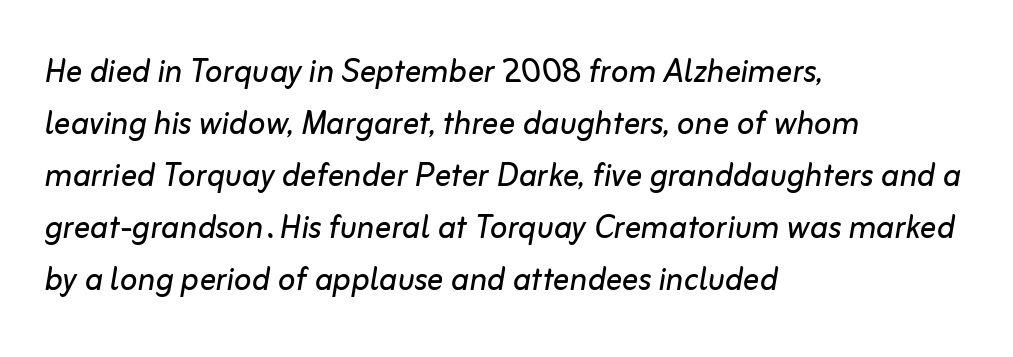
How are the letters spaced? Ordinarily, with no added tracking. Casual observation: everything's shoved over to the left. Whoever set this chose a conventional vertical rhythm. There's an unmistakable incline to the writing here.
